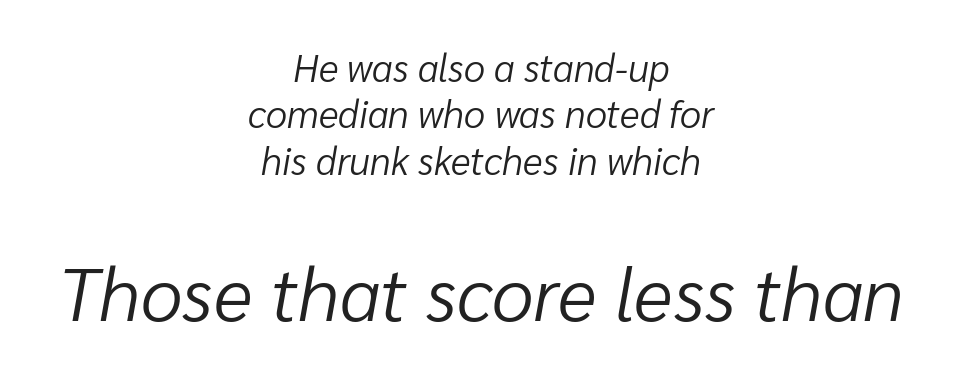
{"italic": "yes", "lean": "right", "slant_degrees": 10, "bold": "no", "weight": "light", "width": "normal", "stroke_contrast": "low", "x_height": "medium", "monospaced": "no", "underline": "no", "align": "center", "line_spacing_ratio": 1.22, "letter_spacing": "normal", "letter_spacing_em": 0.0, "larger_block": "second", "size_ratio": 1.97, "glyph_px": 75}
